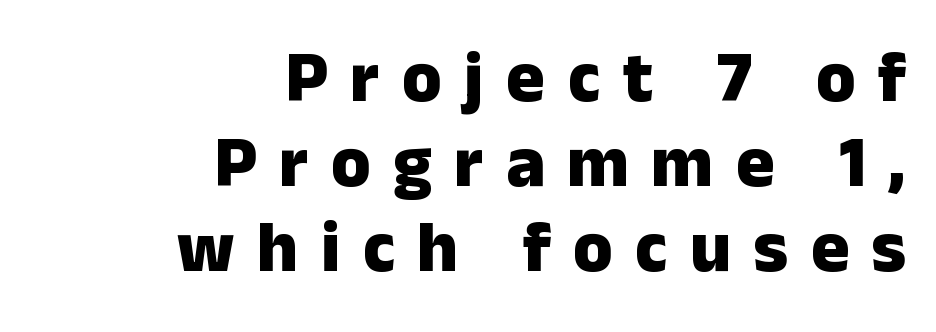
Q: Is the text bold? A: Yes.
Q: Is the text italic (slanted)? A: No, it is upright.
Q: Is the typeface a serif or a sans-serif typeface? A: Sans-serif.
Q: Is the text underlined? A: No.
Q: How is the paragraph aligned? A: Right-aligned.
Q: Is the spacing between letters normal or unusually wide? A: Unusually wide.
Q: Width (condensed, normal, or wide)? A: Normal.
Q: Stroke contrast? A: Low.
Q: x-height? A: Medium.
Q: Monospaced? A: No.
